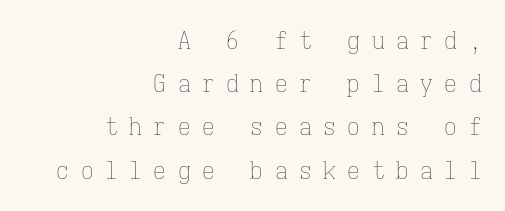
{"italic": "no", "bold": "no", "underline": "no", "align": "right", "line_spacing_ratio": 1.73, "letter_spacing": "wide", "letter_spacing_em": 0.47, "glyph_px": 25}
